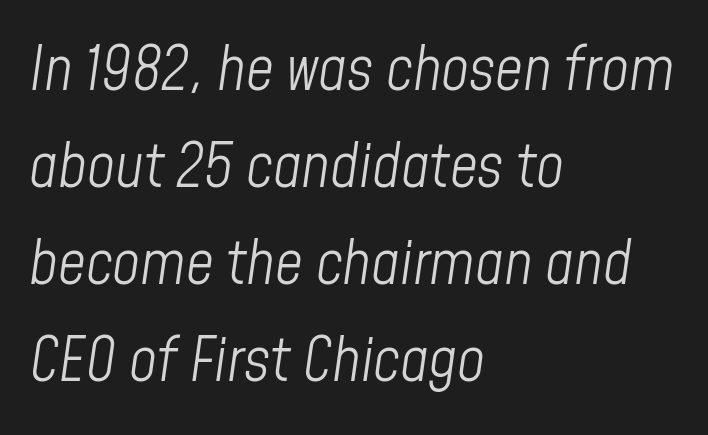
Q: Is the text bold? A: No.
Q: Is the text italic (slanted)? A: Yes, it leans right by about 8 degrees.
Q: Is the text underlined? A: No.
Q: How is the paragraph aligned? A: Left-aligned.
Q: Is the spacing between letters normal or unusually wide? A: Normal.
Q: Is the spacing between lines tight, normal or loose? A: Normal.
Q: Width (condensed, normal, or wide)? A: Condensed.
Q: Stroke contrast? A: Low.
Q: x-height? A: Medium.
Q: Monospaced? A: No.
